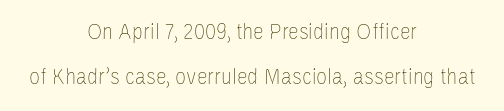
Q: Is the text bold? A: No.
Q: Is the text italic (slanted)? A: No, it is upright.
Q: Is the text underlined? A: No.
Q: How is the paragraph aligned? A: Centered.
Q: Is the spacing between letters normal or unusually wide? A: Normal.
